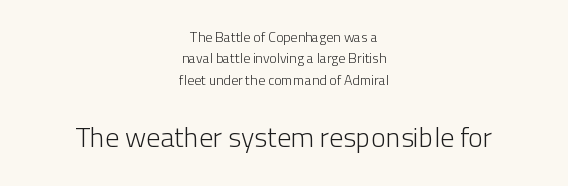
The image shows 28 px light sans-serif type, upright; set centered, normal line spacing (1.53x), normal letter spacing, not underlined; the second (bottom) block is 2.0x larger; low stroke contrast and a medium x-height.
